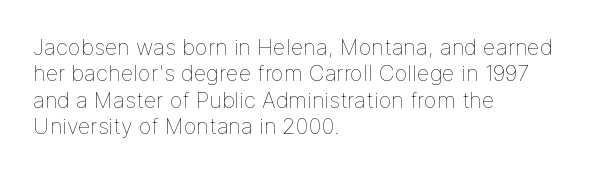
{"italic": "no", "bold": "no", "underline": "no", "align": "left", "line_spacing_ratio": 1.2, "letter_spacing": "normal", "letter_spacing_em": 0.0, "glyph_px": 22}
